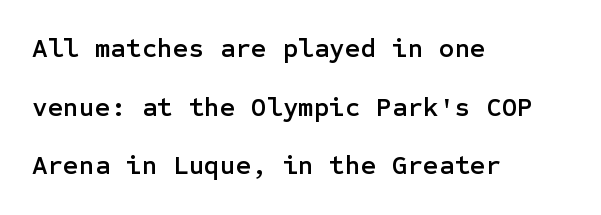
Q: Is the text italic (slanted)? A: No, it is upright.
Q: Is the text underlined? A: No.
Q: How is the paragraph aligned? A: Left-aligned.
Q: Is the spacing between letters normal or unusually wide? A: Normal.
Q: Is the spacing between lines tight, normal or loose? A: Loose.
